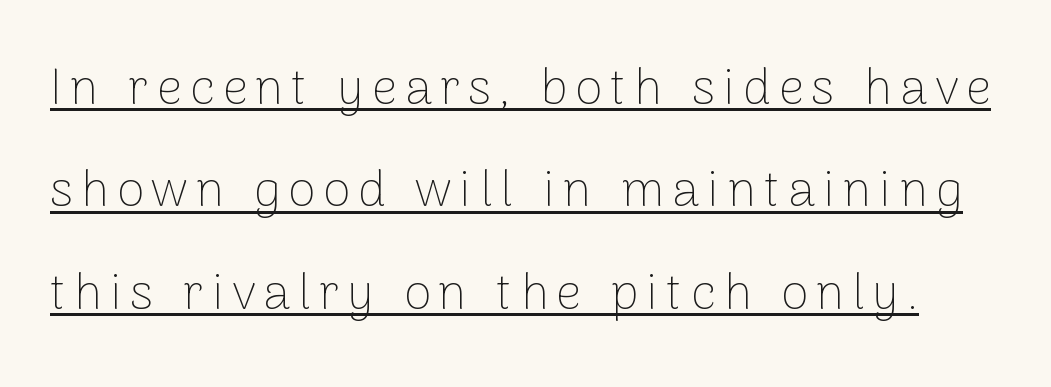
{"serif": "no", "italic": "no", "bold": "no", "weight": "thin", "width": "normal", "stroke_contrast": "low", "x_height": "medium", "monospaced": "no", "underline": "yes", "line_spacing": "loose", "line_spacing_ratio": 2.05, "glyph_px": 50}
